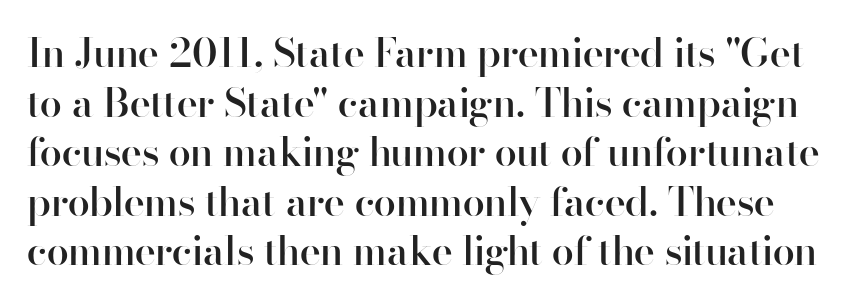
Q: Is the text bold? A: Semi-bold.
Q: Is the text italic (slanted)? A: No, it is upright.
Q: Is the typeface a serif or a sans-serif typeface? A: Sans-serif.
Q: Is the text underlined? A: No.
Q: Is the spacing between letters normal or unusually wide? A: Normal.
Q: Width (condensed, normal, or wide)? A: Normal.
Q: Stroke contrast? A: High.
Q: x-height? A: Small.
Q: Monospaced? A: No.
